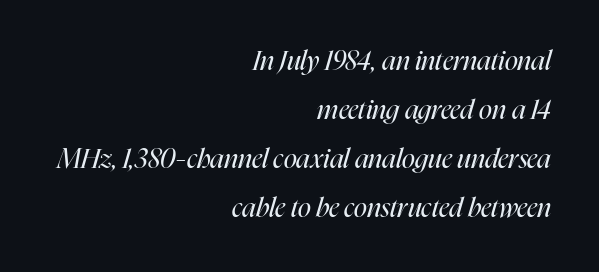
A bare baseline throughout the passage. The text block is weighted toward the right margin, trailing off unevenly leftward. Notice how the stems are inclined rather than vertical — that's the hallmark of italics. No letter is thick-stroked: the sample isn't bold. Look at the tracking — it's just the regular setting, nothing added.
